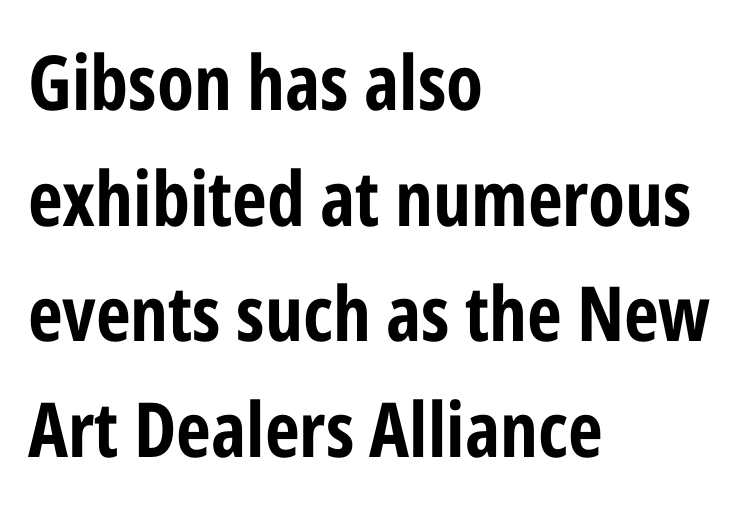
Q: Is the text bold? A: Yes.
Q: Is the text italic (slanted)? A: No, it is upright.
Q: Is the typeface a serif or a sans-serif typeface? A: Sans-serif.
Q: Is the text underlined? A: No.
Q: How is the paragraph aligned? A: Left-aligned.
Q: Is the spacing between letters normal or unusually wide? A: Normal.
Q: Is the spacing between lines tight, normal or loose? A: Normal.
Q: Width (condensed, normal, or wide)? A: Condensed.
Q: Stroke contrast? A: Low.
Q: x-height? A: Medium.
Q: Monospaced? A: No.
